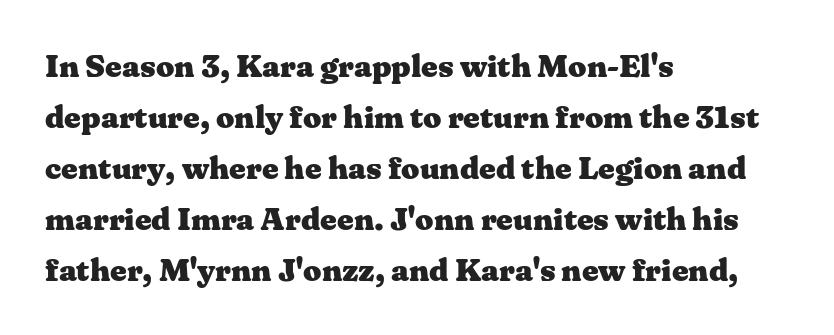
Q: Is the text bold? A: Yes.
Q: Is the text italic (slanted)? A: No, it is upright.
Q: Is the typeface a serif or a sans-serif typeface? A: Serif.
Q: Is the text underlined? A: No.
Q: How is the paragraph aligned? A: Left-aligned.
Q: Is the spacing between letters normal or unusually wide? A: Normal.
Q: Is the spacing between lines tight, normal or loose? A: Normal.
Q: Width (condensed, normal, or wide)? A: Wide.
Q: Stroke contrast? A: Medium.
Q: x-height? A: Medium.
Q: Monospaced? A: No.
